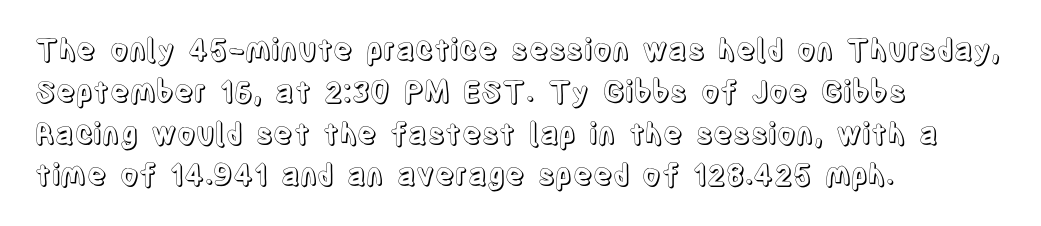
{"italic": "no", "width": "condensed", "x_height": "large", "monospaced": "no", "underline": "no", "align": "left", "line_spacing": "normal", "line_spacing_ratio": 1.44, "letter_spacing": "normal", "letter_spacing_em": 0.0, "glyph_px": 29}
